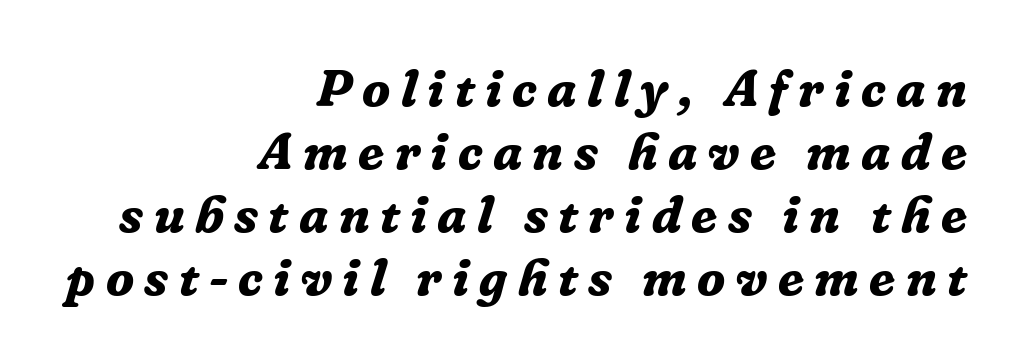
Q: Is the text bold? A: Yes.
Q: Is the text italic (slanted)? A: Yes, it leans right by about 16 degrees.
Q: Is the typeface a serif or a sans-serif typeface? A: Serif.
Q: Is the text underlined? A: No.
Q: How is the paragraph aligned? A: Right-aligned.
Q: Is the spacing between letters normal or unusually wide? A: Unusually wide.
Q: Width (condensed, normal, or wide)? A: Normal.
Q: Stroke contrast? A: Low.
Q: x-height? A: Medium.
Q: Monospaced? A: No.
